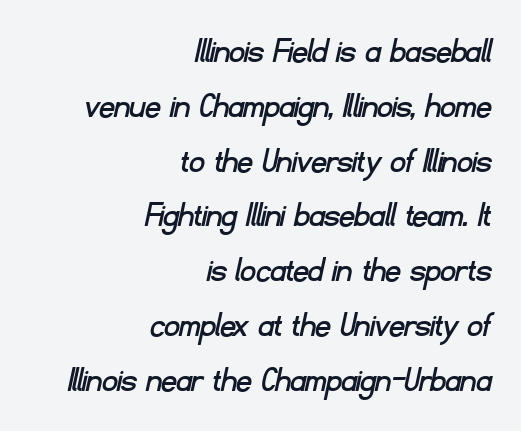
Q: Is the typeface a serif or a sans-serif typeface? A: Sans-serif.
Q: Is the text underlined? A: No.
Q: How is the paragraph aligned? A: Right-aligned.
Q: Is the spacing between letters normal or unusually wide? A: Normal.
Q: Is the spacing between lines tight, normal or loose? A: Normal.
Q: Width (condensed, normal, or wide)? A: Normal.
Q: Stroke contrast? A: Low.
Q: x-height? A: Small.
Q: Monospaced? A: No.
